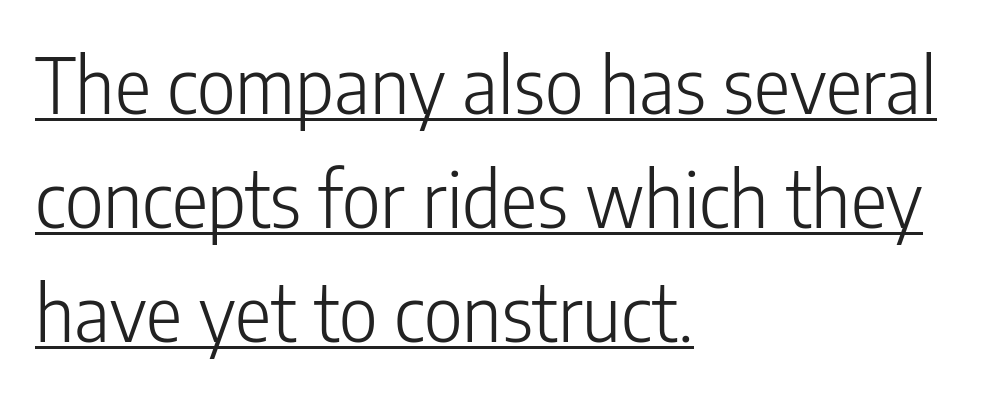
Somebody hit Ctrl+U on this one — the words are underlined. The passage shown is typeset with a sans-serif family. A quiet, ordinary-to-light weight characterises the typeface. In terms of letterspacing, this is plain default setting.
